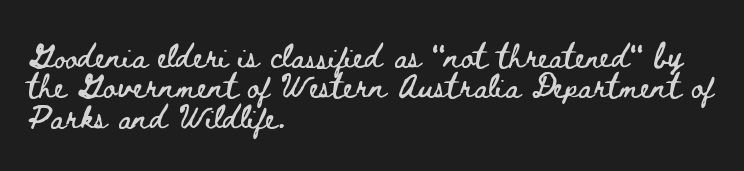
The image shows 24 px text type; set left-aligned, normal line spacing (1.27x), normal letter spacing, not underlined.
